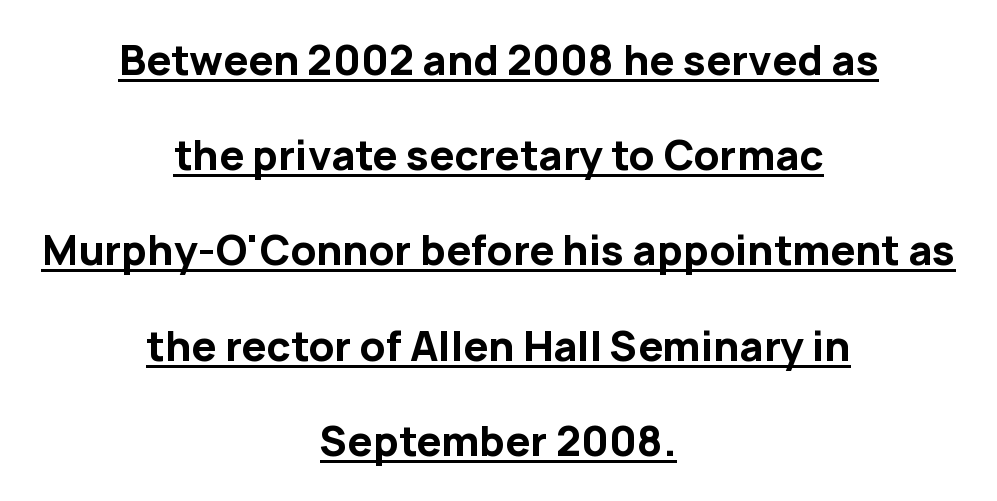
The passage shown is typed in a proportional face where columns would drift. Neither beginnings nor endings align; midpoints do. Compared with typical paragraphs, the rows here are farther apart. Nope, no serifs anywhere on these letters. Bold? Absolutely — the strokes are thick and heavy.
